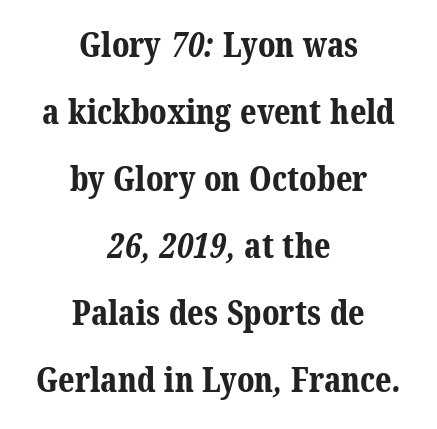
Underline: absent. The strokes are fattened all the way to bold. Centered paragraph, ragged on both sides. Tracking here is standard; glyphs follow each other at the usual distance.
